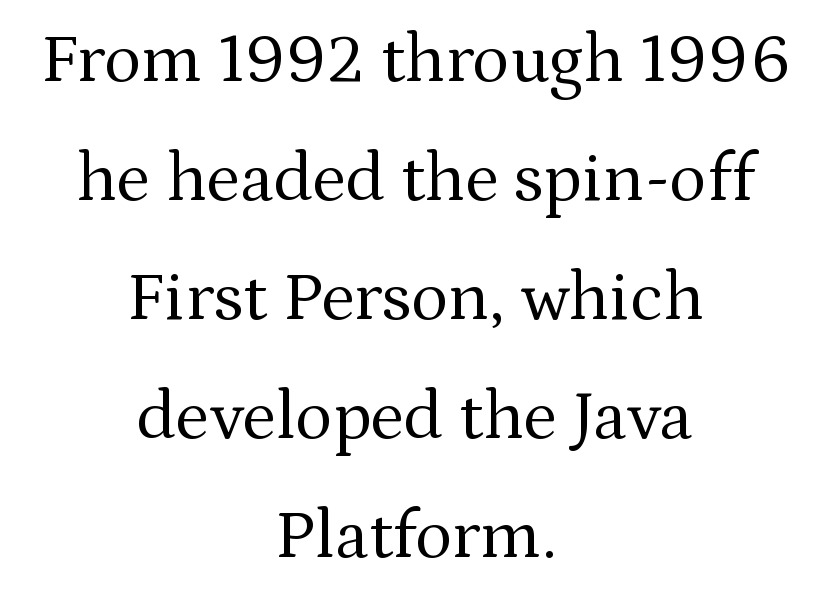
The image shows 70 px regular-weight serif type, upright; set centered, normal line spacing (1.7x), normal letter spacing, not underlined; medium stroke contrast and a medium x-height.
